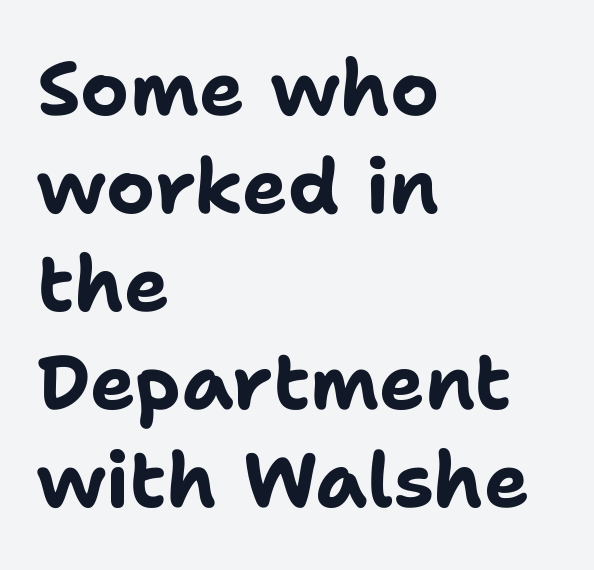
The image shows 76 px bold sans-serif type, upright; set left-aligned, normal line spacing (1.29x), normal letter spacing, not underlined; low stroke contrast and a medium x-height.
